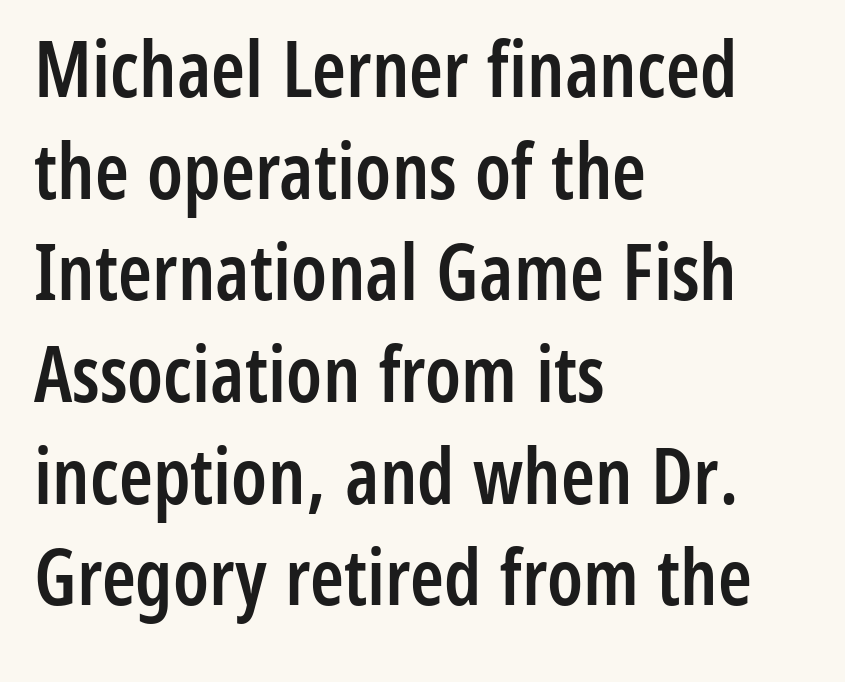
The image shows 77 px semibold, condensed sans-serif type, upright; set left-aligned, normal line spacing (1.32x), normal letter spacing, not underlined; low stroke contrast and a medium x-height.
